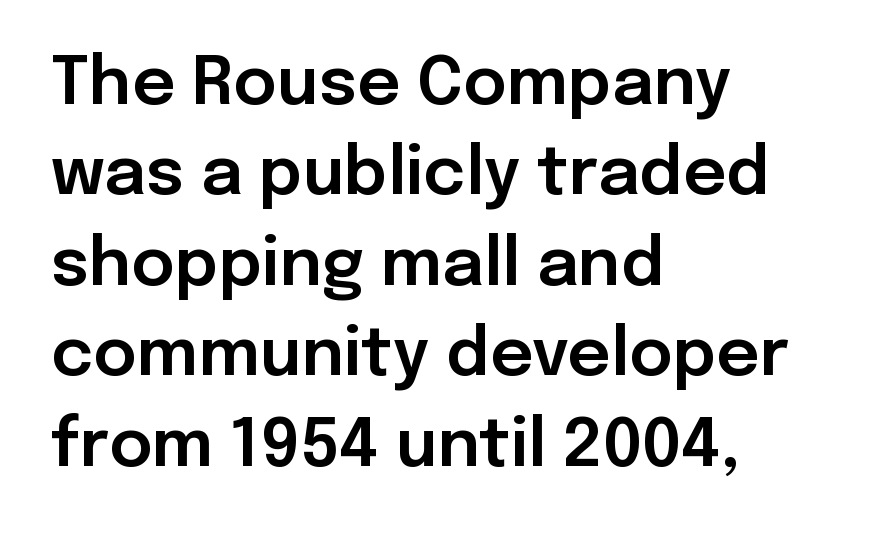
The image shows 67 px sans-serif type, upright; set left-aligned, normal line spacing (1.35x), normal letter spacing, not underlined; low stroke contrast and a medium x-height.
